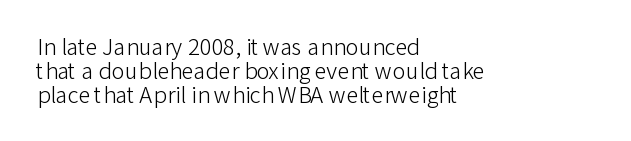
Q: Is the text bold? A: No.
Q: Is the text italic (slanted)? A: No, it is upright.
Q: Is the text underlined? A: No.
Q: How is the paragraph aligned? A: Left-aligned.
Q: Is the spacing between letters normal or unusually wide? A: Normal.
Q: Is the spacing between lines tight, normal or loose? A: Tight.
